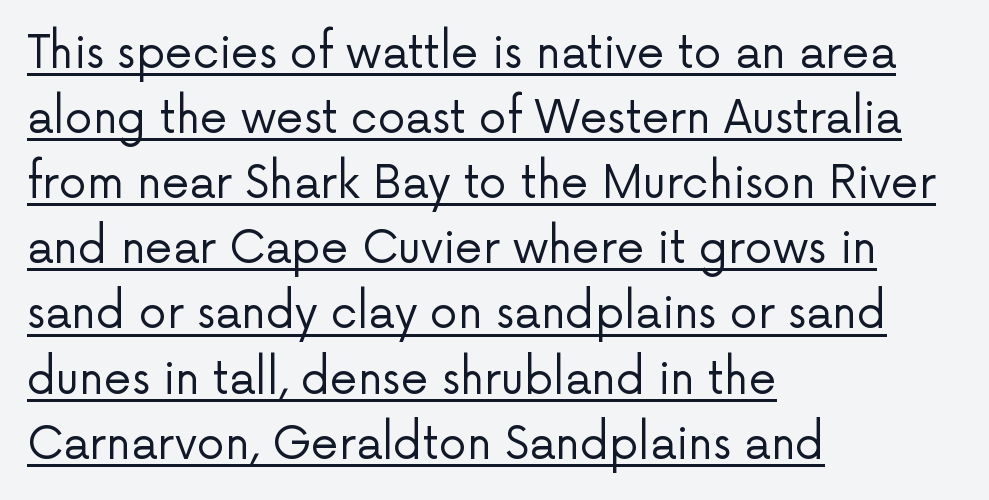
{"serif": "no", "italic": "no", "bold": "no", "weight": "regular", "width": "normal", "stroke_contrast": "low", "x_height": "medium", "monospaced": "no", "underline": "yes", "align": "left", "line_spacing": "normal", "line_spacing_ratio": 1.48, "letter_spacing": "normal", "letter_spacing_em": 0.0, "glyph_px": 44}
